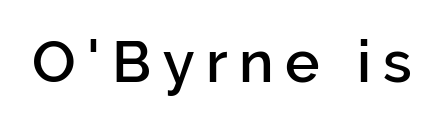
The image shows 58 px semibold sans-serif type, upright; set unusually wide letter spacing (+0.2 em), not underlined; low stroke contrast and a medium x-height.
